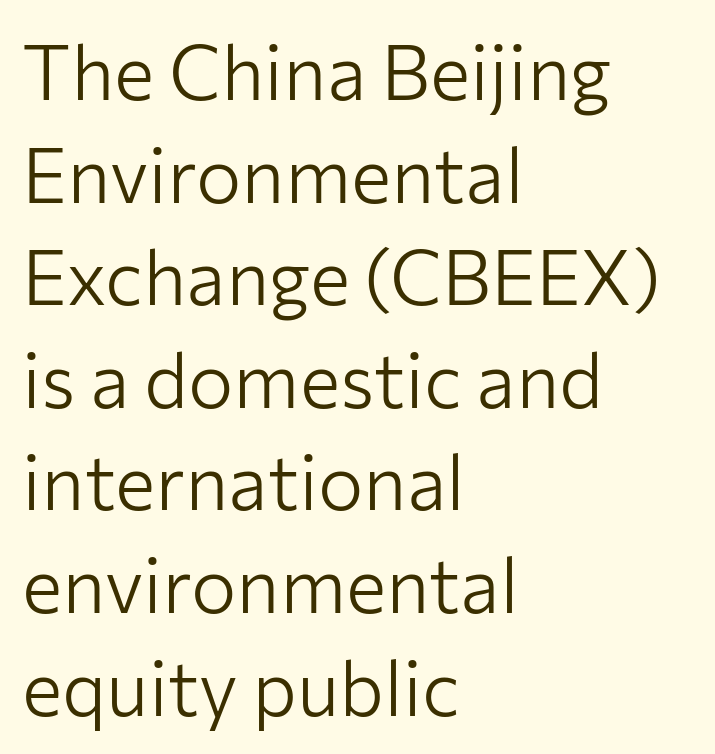
Q: Is the text bold? A: No.
Q: Is the text italic (slanted)? A: No, it is upright.
Q: Is the typeface a serif or a sans-serif typeface? A: Sans-serif.
Q: Is the text underlined? A: No.
Q: How is the paragraph aligned? A: Left-aligned.
Q: Is the spacing between letters normal or unusually wide? A: Normal.
Q: Is the spacing between lines tight, normal or loose? A: Normal.
Q: Width (condensed, normal, or wide)? A: Normal.
Q: Stroke contrast? A: Low.
Q: x-height? A: Medium.
Q: Monospaced? A: No.
